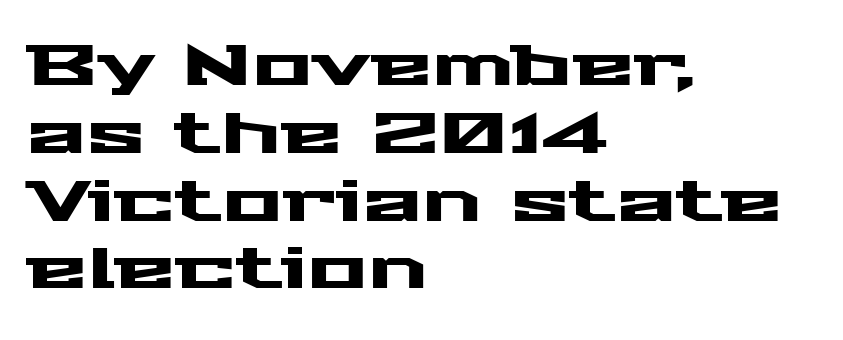
Is this a fixed-width face? No — the glyphs have proportional, varying widths. Notice how the stems are strictly vertical — no italics here. Does the copy run flush right? No — it runs flush left. Characters follow at the spacing the type designer built in.
